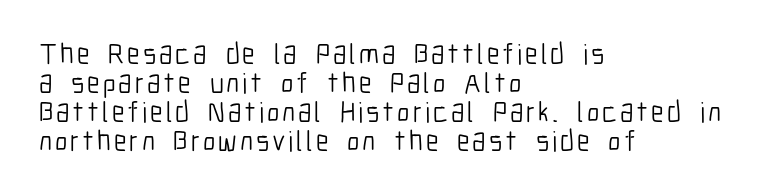
Students, observe: this is what under-led, compact text looks like. The paragraph shown leans on its left margin. Characters remain perfectly vertical along every line. Varying glyph widths throughout — classic text-font behaviour.
